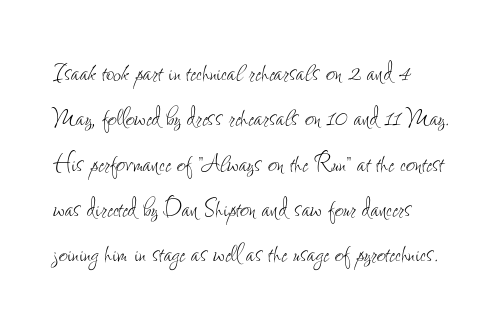
Q: Is the text bold? A: No.
Q: Is the text italic (slanted)? A: Yes.
Q: Is the text underlined? A: No.
Q: How is the paragraph aligned? A: Left-aligned.
Q: Is the spacing between letters normal or unusually wide? A: Normal.
Q: Is the spacing between lines tight, normal or loose? A: Normal.
Q: Width (condensed, normal, or wide)? A: Condensed.
Q: Stroke contrast? A: Low.
Q: x-height? A: Small.
Q: Monospaced? A: No.
